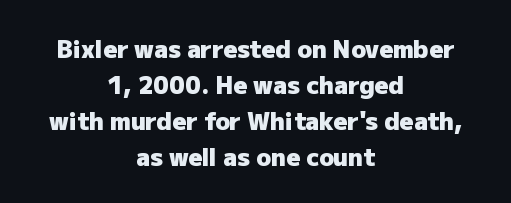
Q: Is the text bold? A: Yes.
Q: Is the text italic (slanted)? A: No, it is upright.
Q: Is the text underlined? A: No.
Q: How is the paragraph aligned? A: Centered.
Q: Is the spacing between letters normal or unusually wide? A: Normal.
Q: Is the spacing between lines tight, normal or loose? A: Normal.
